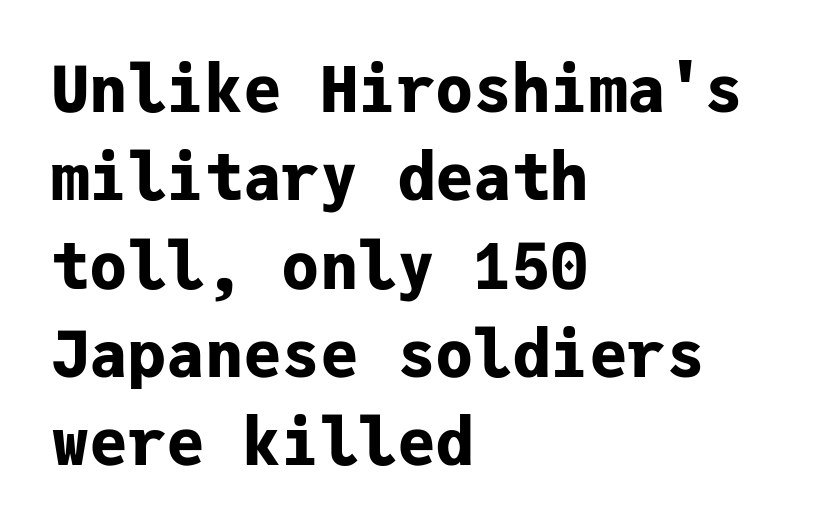
The image shows 64 px bold sans-serif type, upright, monospaced; set left-aligned, normal line spacing (1.38x), normal letter spacing, not underlined; low stroke contrast and a medium x-height.
